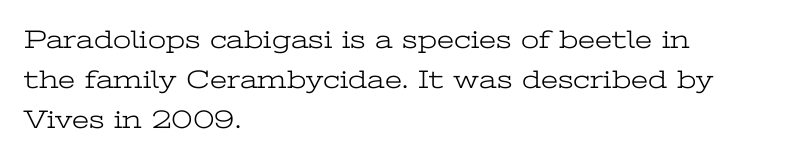
{"italic": "no", "bold": "no", "underline": "no", "align": "left", "line_spacing": "normal", "line_spacing_ratio": 1.53, "letter_spacing": "normal", "letter_spacing_em": 0.0, "glyph_px": 26}
